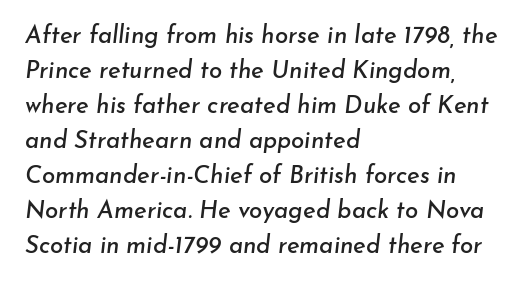
The image shows 24 px text type, italic (leaning right); set left-aligned, normal line spacing (1.46x), normal letter spacing, not underlined.
